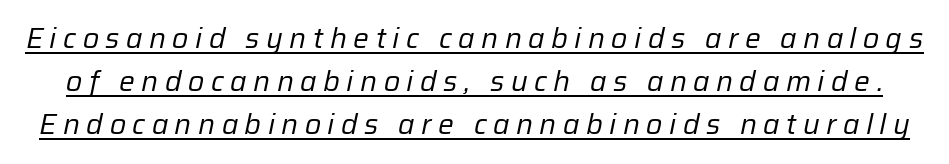
Q: Is the text bold? A: No.
Q: Is the text italic (slanted)? A: Yes, it leans right by about 12 degrees.
Q: Is the text underlined? A: Yes.
Q: Is the spacing between letters normal or unusually wide? A: Unusually wide.
Q: Is the spacing between lines tight, normal or loose? A: Normal.
Q: Width (condensed, normal, or wide)? A: Normal.
Q: Stroke contrast? A: Low.
Q: x-height? A: Medium.
Q: Monospaced? A: No.
